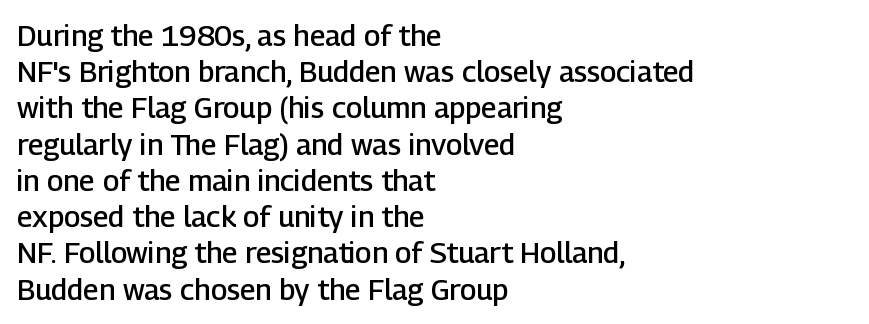
Q: Is the text bold? A: Semi-bold.
Q: Is the text italic (slanted)? A: No, it is upright.
Q: Is the typeface a serif or a sans-serif typeface? A: Sans-serif.
Q: Is the text underlined? A: No.
Q: How is the paragraph aligned? A: Left-aligned.
Q: Is the spacing between letters normal or unusually wide? A: Normal.
Q: Is the spacing between lines tight, normal or loose? A: Normal.
Q: Width (condensed, normal, or wide)? A: Normal.
Q: Stroke contrast? A: Low.
Q: x-height? A: Medium.
Q: Monospaced? A: No.
